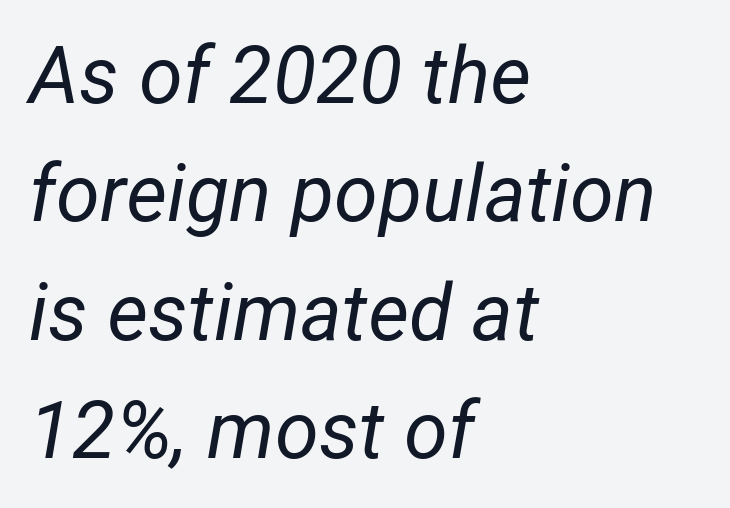
A typesetter would call this proportional, since set widths differ per character. Quick note: interline space is typical. These lines are set flush left with a ragged right edge. In terms of posture, this sample is oblique.
